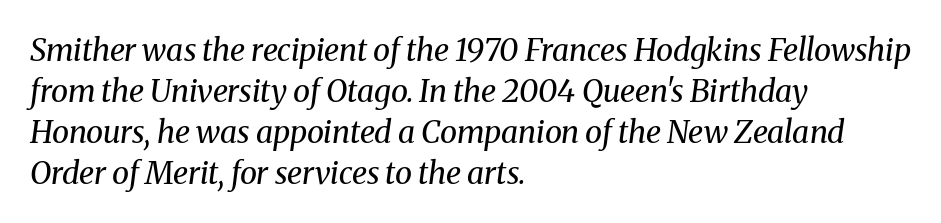
{"serif": "yes", "italic": "yes", "lean": "right", "slant_degrees": 8, "bold": "no", "weight": "regular", "width": "normal", "stroke_contrast": "medium", "x_height": "medium", "monospaced": "no", "underline": "no", "align": "left", "line_spacing": "normal", "line_spacing_ratio": 1.32, "letter_spacing": "normal", "letter_spacing_em": 0.0, "glyph_px": 31}
